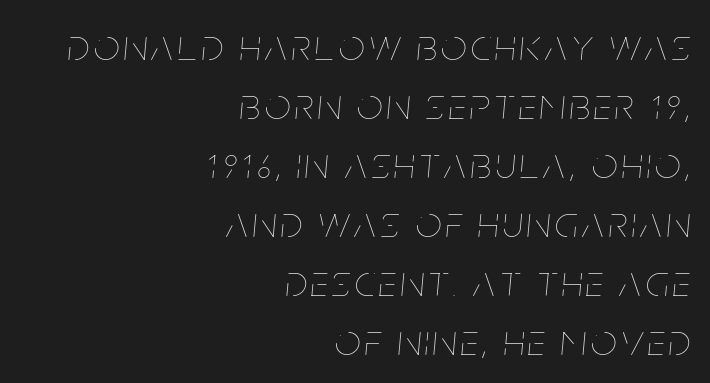
Q: Is the text bold? A: No.
Q: Is the text italic (slanted)? A: Yes, it leans right by about 5 degrees.
Q: Is the text underlined? A: No.
Q: How is the paragraph aligned? A: Right-aligned.
Q: Is the spacing between lines tight, normal or loose? A: Normal.
Q: Width (condensed, normal, or wide)? A: Condensed.
Q: Stroke contrast? A: Low.
Q: x-height? A: Large.
Q: Monospaced? A: No.
